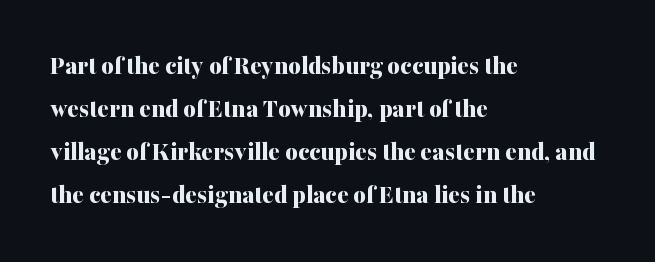
{"italic": "no", "bold": "yes", "underline": "no", "align": "left", "line_spacing": "normal", "line_spacing_ratio": 1.59, "letter_spacing": "normal", "letter_spacing_em": 0.0, "glyph_px": 27}
